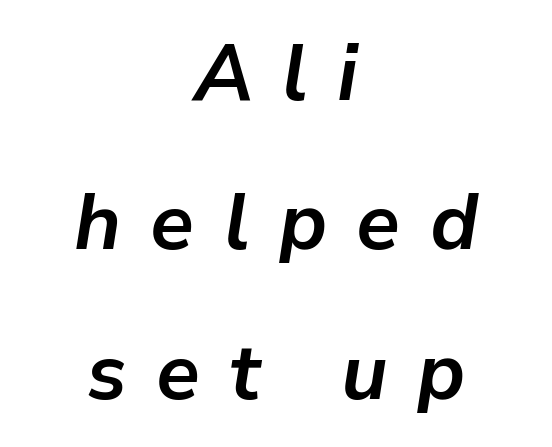
Q: Is the text bold? A: Yes.
Q: Is the text italic (slanted)? A: Yes, it leans right by about 9 degrees.
Q: Is the text underlined? A: No.
Q: How is the paragraph aligned? A: Centered.
Q: Is the spacing between letters normal or unusually wide? A: Unusually wide.
Q: Width (condensed, normal, or wide)? A: Normal.
Q: Stroke contrast? A: Low.
Q: x-height? A: Medium.
Q: Monospaced? A: No.
